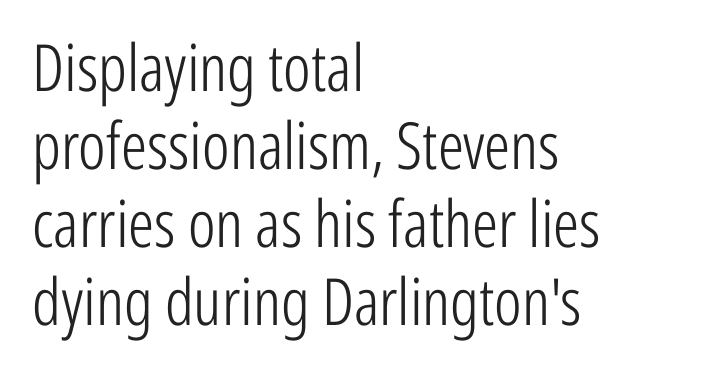
The letters stand straight up with perfectly vertical stems. Leftover space on each line is placed entirely after the last word. The specimen omits any rule beneath the text block's lines. The type family on display is of the sans-serif kind.
